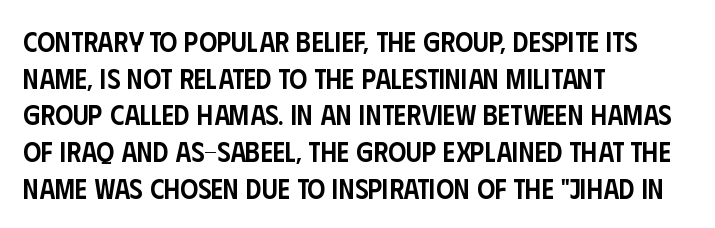
The image shows 28 px semibold, condensed sans-serif type, upright; set left-aligned, normal line spacing (1.31x), normal letter spacing, not underlined; low stroke contrast and a large x-height.
